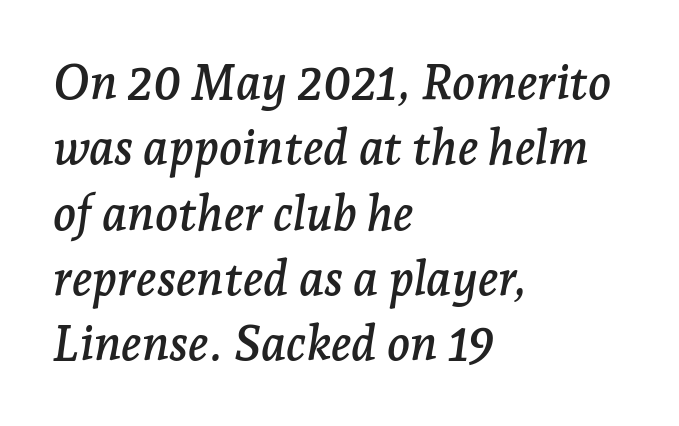
The words here are not underlined. Character widths vary here, with narrow letters taking less room than wide ones. The rendering keeps characters at their native spacing. An italicized treatment has been applied to the whole sample. In CSS terms this would be text-align: left.
